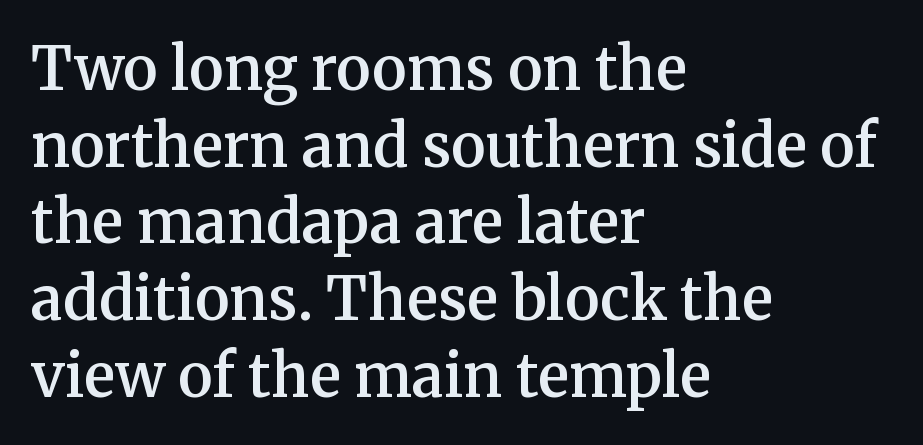
The letters stand straight up with perfectly vertical stems. Observe the ordinary spacing: letters are neighbours, not strangers. Do the characters align in a grid? No, the font is proportional. The designer left line spacing at the default. Typographically, this falls in the serif category.
